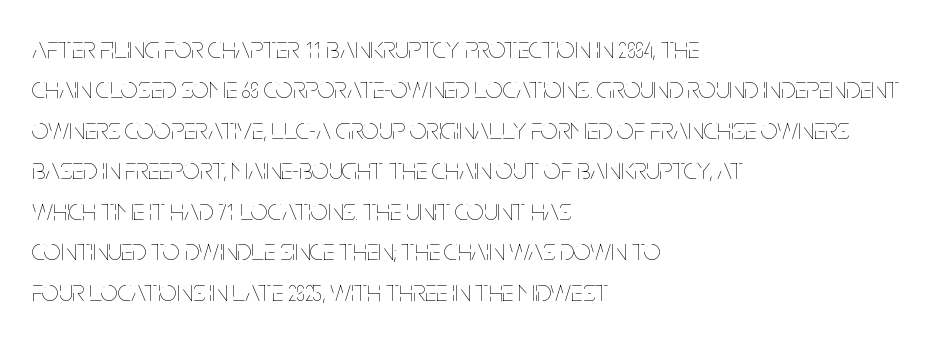
{"italic": "no", "bold": "no", "weight": "thin", "width": "condensed", "stroke_contrast": "low", "x_height": "large", "monospaced": "no", "underline": "no", "align": "left", "line_spacing": "normal", "line_spacing_ratio": 1.35, "letter_spacing": "normal", "letter_spacing_em": 0.0, "glyph_px": 30}
